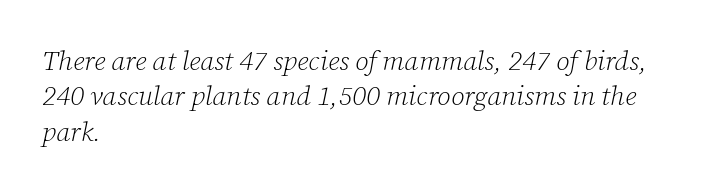
{"italic": "yes", "lean": "right", "slant_degrees": 12, "bold": "no", "underline": "no", "align": "left", "line_spacing": "normal", "line_spacing_ratio": 1.31, "letter_spacing": "normal", "letter_spacing_em": 0.0, "glyph_px": 27}
